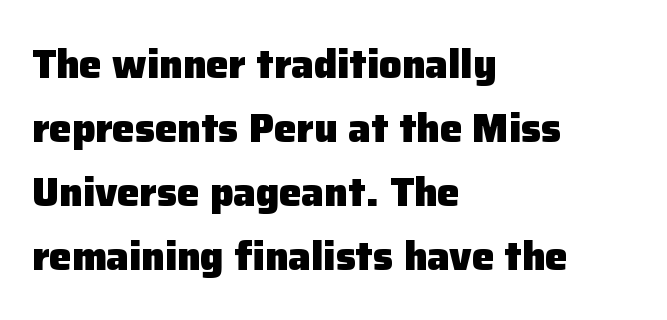
Each letter's strokes conclude bluntly, with no projecting serifs. The lines sit at an ordinary, default distance from one another. The sample has been set heavy, in full bold. The string is rendered with underlining switched off. Is there any slant? The stems are plumb. The type is set solid horizontally, with unmodified tracking.
